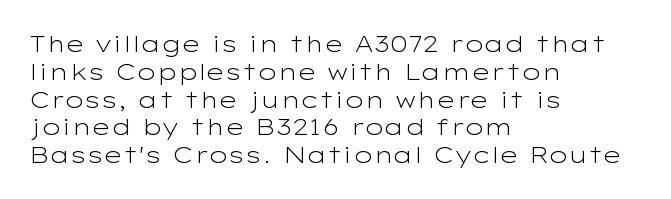
The image shows 23 px text type, upright; set left-aligned, line spacing 1.21x, normal letter spacing, not underlined.
